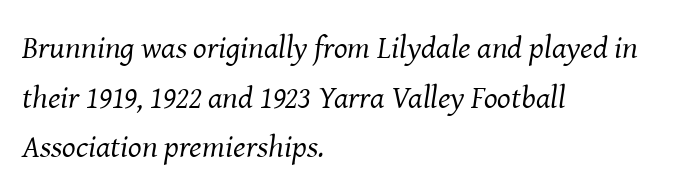
The image shows 32 px regular-weight serif type, italic (leaning right); set left-aligned, normal line spacing (1.55x), normal letter spacing, not underlined; medium stroke contrast and a medium x-height.
